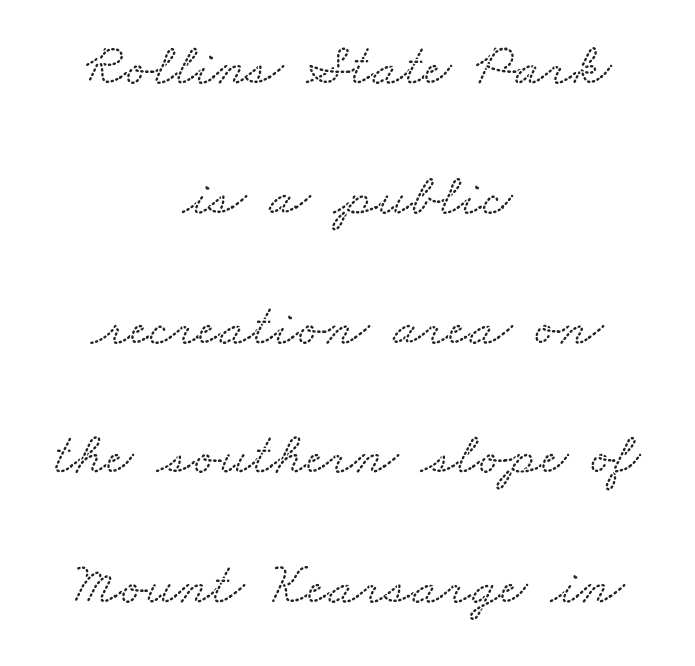
{"serif": "yes", "width": "wide", "stroke_contrast": "medium", "x_height": "small", "monospaced": "no", "underline": "no", "align": "center", "line_spacing": "loose", "line_spacing_ratio": 2.2, "letter_spacing": "normal", "letter_spacing_em": 0.0, "glyph_px": 59}
